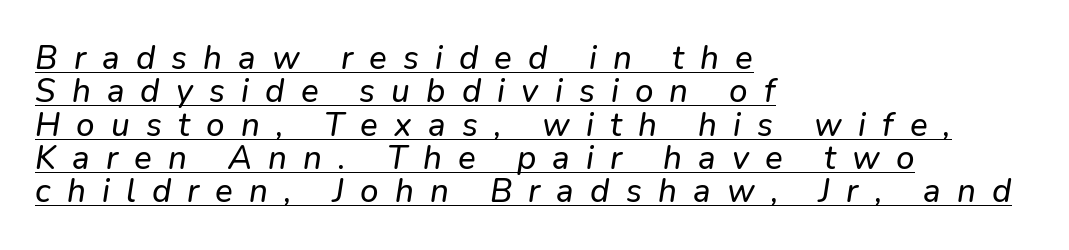
The image shows 33 px sans-serif type; set left-aligned, tight line spacing (1.01x), unusually wide letter spacing (+0.49 em), underlined; low stroke contrast and a medium x-height.
